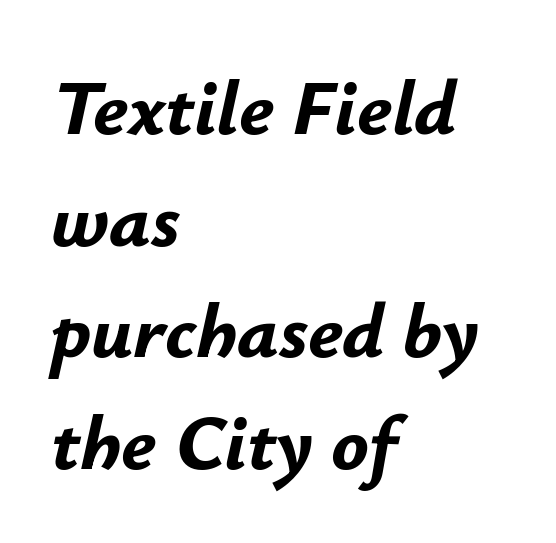
Q: Is the text bold? A: Yes.
Q: Is the text italic (slanted)? A: Yes, it leans right by about 12 degrees.
Q: Is the text underlined? A: No.
Q: How is the paragraph aligned? A: Left-aligned.
Q: Is the spacing between letters normal or unusually wide? A: Normal.
Q: Is the spacing between lines tight, normal or loose? A: Normal.
Q: Width (condensed, normal, or wide)? A: Normal.
Q: Stroke contrast? A: Low.
Q: x-height? A: Small.
Q: Monospaced? A: No.
